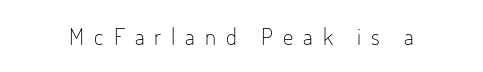
{"italic": "no", "bold": "no", "underline": "no", "letter_spacing": "wide", "letter_spacing_em": 0.43, "glyph_px": 23}
